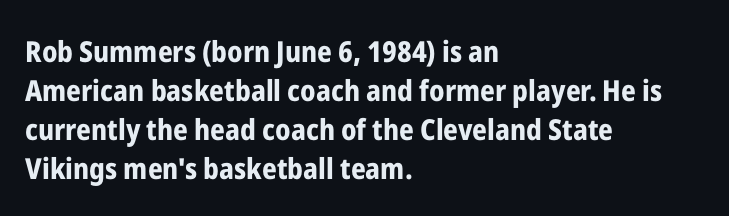
{"serif": "no", "italic": "no", "bold": "yes", "weight": "bold", "width": "condensed", "stroke_contrast": "low", "x_height": "medium", "monospaced": "no", "underline": "no", "align": "left", "line_spacing": "normal", "line_spacing_ratio": 1.35, "letter_spacing": "normal", "letter_spacing_em": 0.0, "glyph_px": 29}
